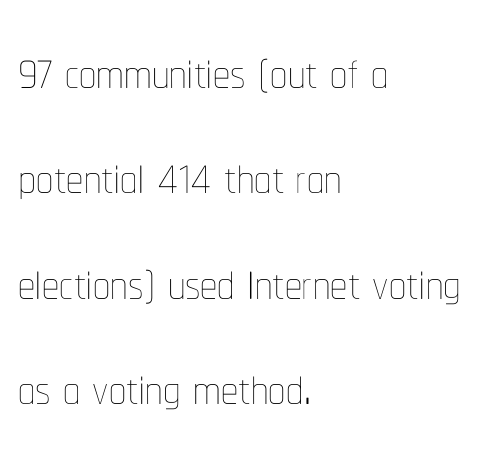
Between one letter and the next there's only the usual sliver of space. Whoever set this chose a conventional vertical rhythm. Designer's note — italics off, roman on. The lines in this sample share a left origin and differ only in where they stop. The strokes are not fattened; the text isn't bold. Note the varied advance widths — an 'i' is clearly narrower than an 'm'.
